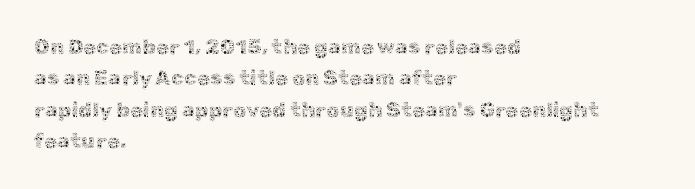
The image shows 21 px text type, upright; set left-aligned, normal line spacing (1.5x), normal letter spacing, not underlined.
